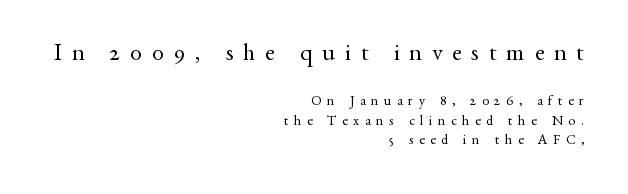
The image shows 24 px text type, upright; set right-aligned, normal line spacing (1.38x), unusually wide letter spacing (+0.41 em), not underlined; the first (top) block is 1.71x larger.
